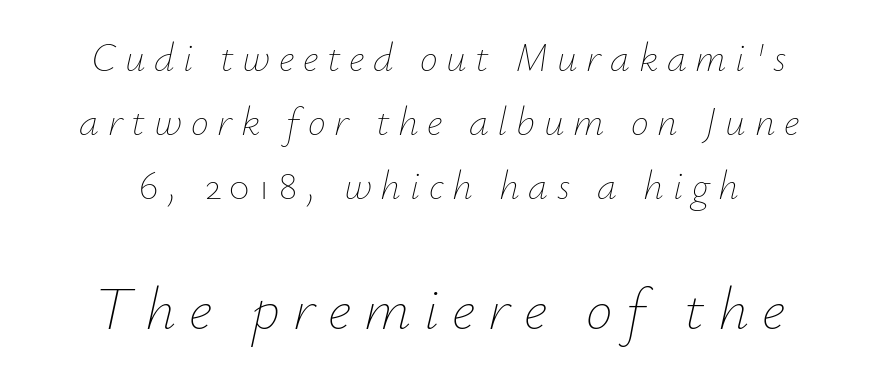
{"italic": "yes", "lean": "right", "slant_degrees": 12, "bold": "no", "weight": "thin", "width": "normal", "stroke_contrast": "low", "x_height": "small", "monospaced": "no", "underline": "no", "line_spacing": "normal", "line_spacing_ratio": 1.6, "letter_spacing": "wide", "letter_spacing_em": 0.22, "larger_block": "second", "size_ratio": 1.5, "glyph_px": 60}
